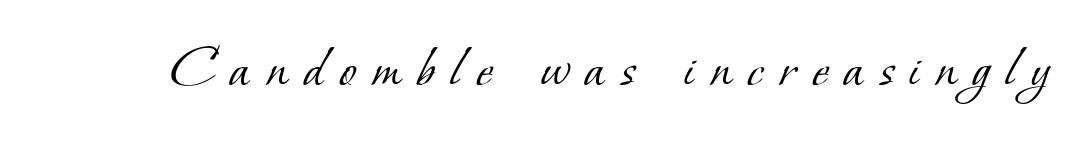
Stroke thickness stays within the range of a standard reading face or lighter. Between one letter and the next there's a generous, obvious gap. Words float on clear page, feet unadorned. Little horizontal feet cap the strokes, marking this as serif type.
